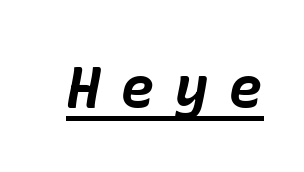
Q: Is the text bold? A: Yes.
Q: Is the text italic (slanted)? A: Yes, it leans right by about 10 degrees.
Q: Is the text underlined? A: Yes.
Q: Is the spacing between letters normal or unusually wide? A: Unusually wide.
Q: Width (condensed, normal, or wide)? A: Normal.
Q: Stroke contrast? A: Low.
Q: x-height? A: Medium.
